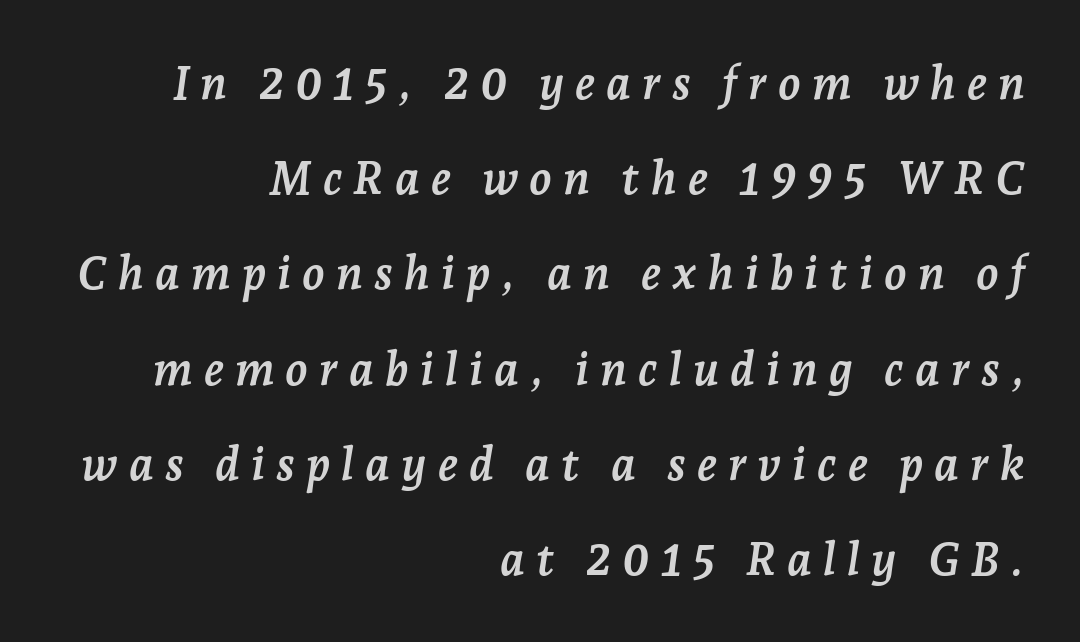
{"serif": "yes", "italic": "yes", "lean": "right", "slant_degrees": 7, "bold": "yes", "weight": "semibold", "width": "normal", "stroke_contrast": "low", "x_height": "medium", "monospaced": "no", "underline": "no", "align": "right", "line_spacing": "loose", "line_spacing_ratio": 2.07, "letter_spacing": "wide", "letter_spacing_em": 0.24, "glyph_px": 46}
